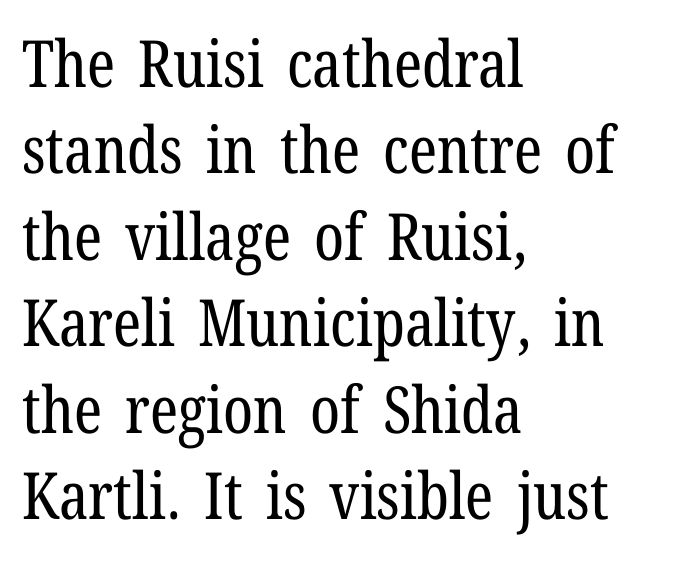
Q: Is the text bold? A: No.
Q: Is the text italic (slanted)? A: No, it is upright.
Q: Is the typeface a serif or a sans-serif typeface? A: Serif.
Q: Is the text underlined? A: No.
Q: How is the paragraph aligned? A: Left-aligned.
Q: Is the spacing between letters normal or unusually wide? A: Normal.
Q: Is the spacing between lines tight, normal or loose? A: Normal.
Q: Width (condensed, normal, or wide)? A: Condensed.
Q: Stroke contrast? A: Low.
Q: x-height? A: Medium.
Q: Monospaced? A: No.
